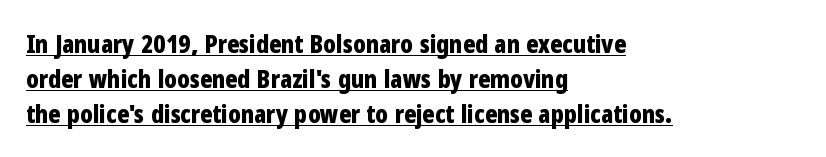
The image shows 25 px bold type, upright; set left-aligned, normal line spacing (1.4x), normal letter spacing, underlined.
